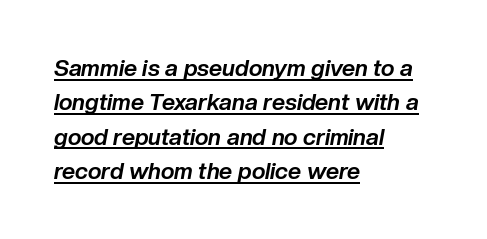
The image shows 23 px bold type, italic (leaning right); set left-aligned, normal line spacing (1.49x), normal letter spacing, underlined.
